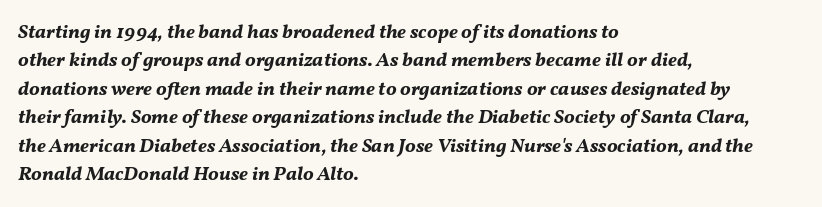
The image shows 20 px bold type, italic (leaning right); set left-aligned, normal line spacing (1.42x), normal letter spacing, not underlined.
